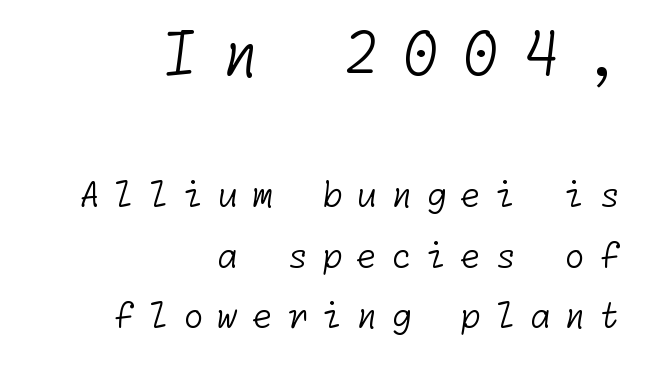
On a weight scale, this lands at 450 or below. A student would call this right alignment; a typographer would say flush right, rag left. If you squint, the top block still reads clearly — it's the larger of the two. Does extra space separate the letters? Yes, quite a lot of it.
